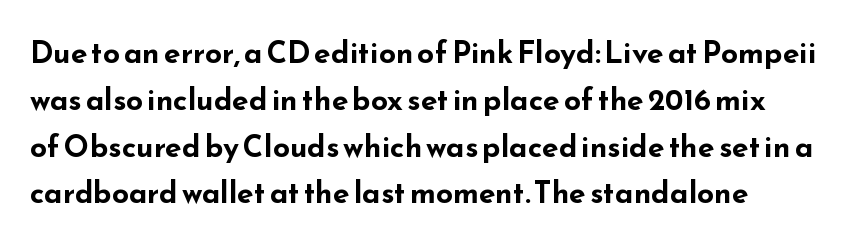
The image shows 30 px bold, wide sans-serif type, upright; set left-aligned, normal line spacing (1.56x), normal letter spacing, not underlined; low stroke contrast and a small x-height.
